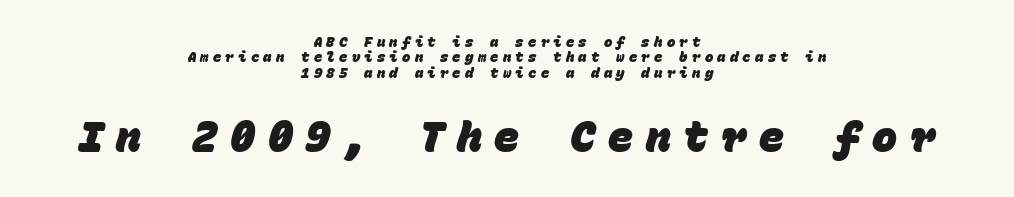
The image shows 42 px heavy sans-serif type, monospaced; set centered, tight line spacing (1.09x), unusually wide letter spacing (+0.3 em), not underlined; the second (bottom) block is 3.0x larger; low stroke contrast and a large x-height.
